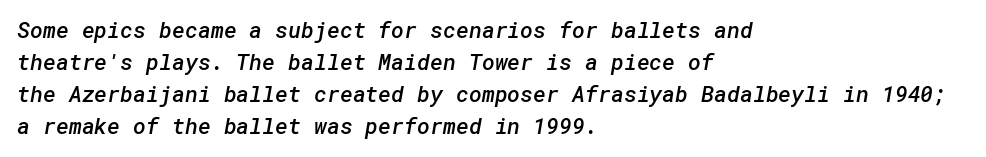
{"bold": "semi", "underline": "no", "align": "left", "line_spacing": "normal", "line_spacing_ratio": 1.45, "letter_spacing": "normal", "letter_spacing_em": 0.0, "glyph_px": 22}
